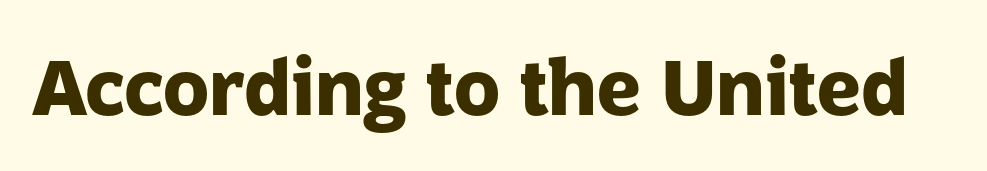
The image shows 76 px heavy sans-serif type, upright; set normal letter spacing, not underlined; low stroke contrast and a medium x-height.
